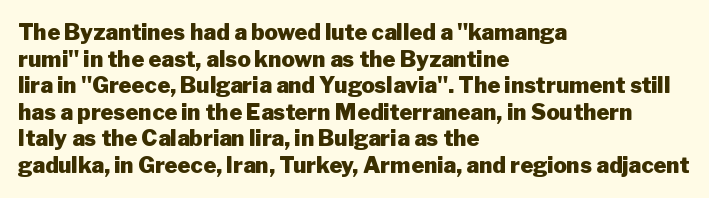
{"italic": "no", "bold": "yes", "underline": "no", "align": "left", "line_spacing_ratio": 1.21, "letter_spacing": "normal", "letter_spacing_em": 0.0, "glyph_px": 22}
